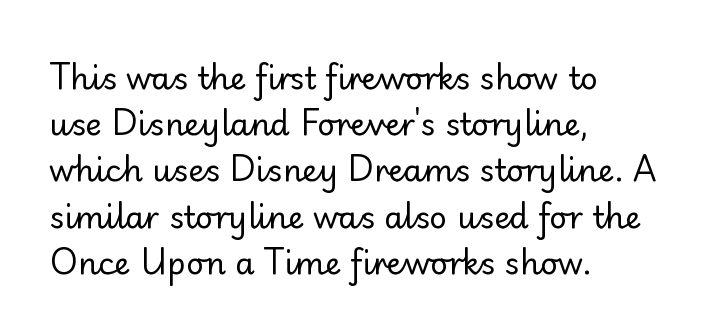
{"serif": "no", "italic": "no", "bold": "no", "weight": "regular", "width": "normal", "stroke_contrast": "low", "x_height": "small", "monospaced": "no", "underline": "no", "align": "left", "line_spacing": "normal", "line_spacing_ratio": 1.49, "letter_spacing": "normal", "letter_spacing_em": 0.0, "glyph_px": 31}
